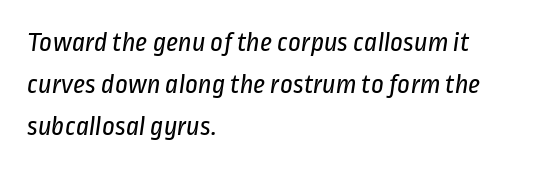
Font category for this specimen: sans-serif. The leading is moderate, giving the passage an even texture. Here the designer chose a conventional face with non-uniform glyph widths. Think standard paragraph weight, or any step lighter than that. Layout note: lines flush left. Letters rest on an invisible, unmarked baseline.
